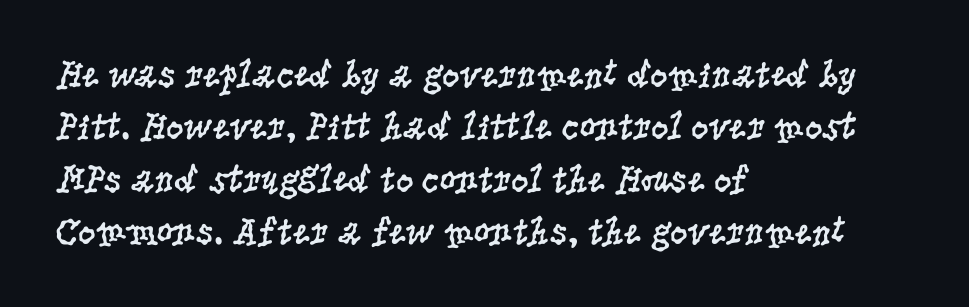
{"serif": "yes", "bold": "no", "weight": "regular", "width": "condensed", "stroke_contrast": "low", "x_height": "large", "monospaced": "no", "underline": "no", "align": "left", "line_spacing": "normal", "line_spacing_ratio": 1.34, "letter_spacing": "normal", "letter_spacing_em": 0.0, "glyph_px": 39}
